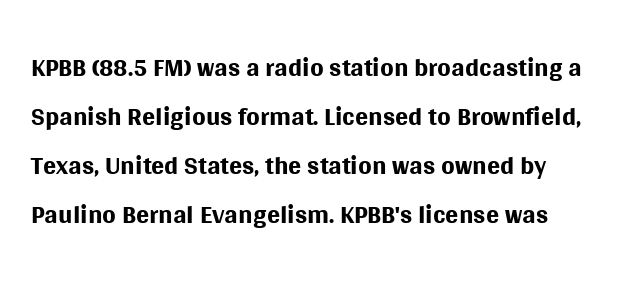
Typographically, this falls in the sans-serif category. A normal amount of white space separates one row of letters from the next. The letters advance in unequal steps, a hallmark of proportional type. Honestly, the letter spacing is just normal — you wouldn't notice it. Stroke mass is kept to a normal reading level or below. Check the space under the baseline: it is left empty.
